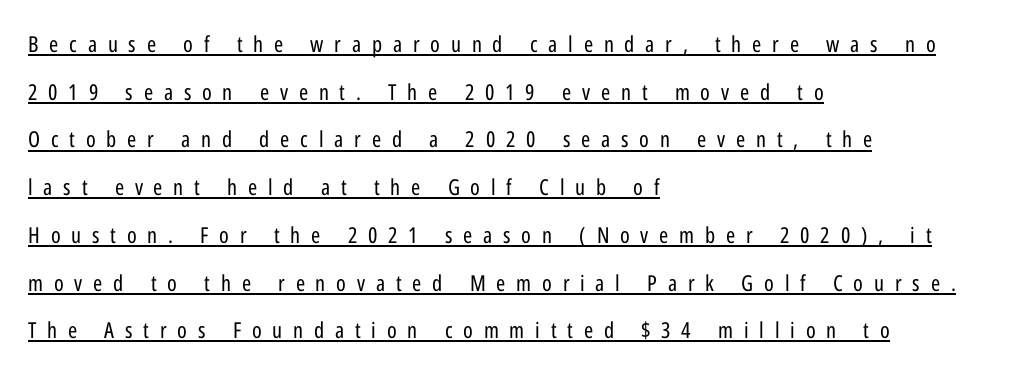
The image shows 22 px text type, upright; set left-aligned, loose line spacing (2.17x), unusually wide letter spacing (+0.49 em), underlined.
